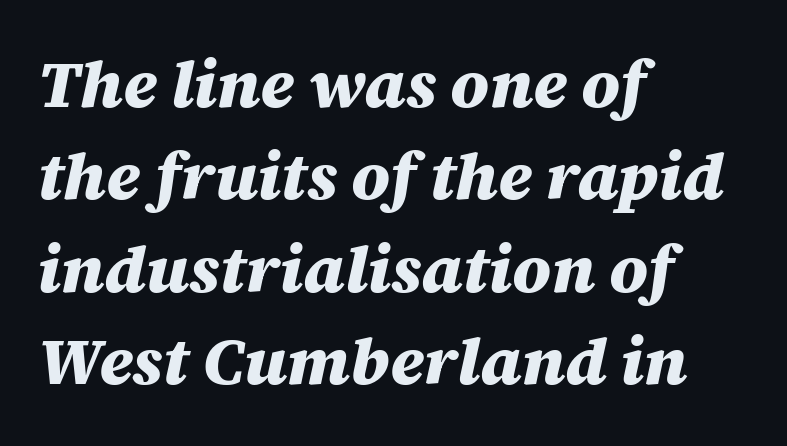
The image shows 66 px heavy type, italic (leaning right); set left-aligned, normal line spacing (1.4x), normal letter spacing, not underlined; medium stroke contrast and a large x-height.
